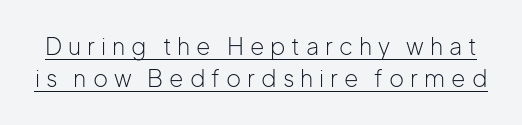
The image shows 23 px text type, upright; set normal line spacing (1.4x), unusually wide letter spacing (+0.26 em), underlined.
